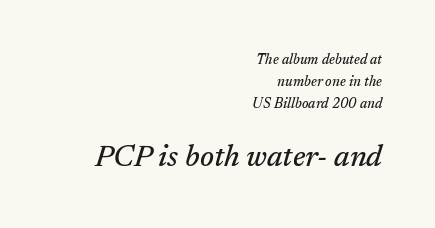
The image shows 30 px serif type, italic (leaning right); set right-aligned, normal line spacing (1.58x), normal letter spacing, not underlined; the second (bottom) block is 2.14x larger; medium stroke contrast and a medium x-height.
